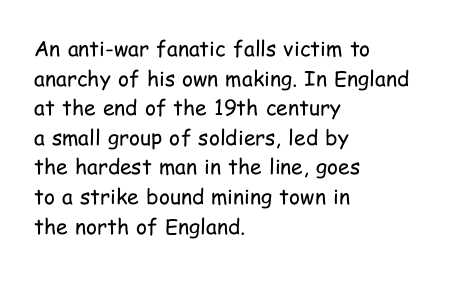
Quick note: underline off. Do the letters lean? They stand straight. The text block is weighted toward the left margin, trailing off unevenly rightward. This rendering leaves character spacing at its baseline value. Vertical spacing — default.
